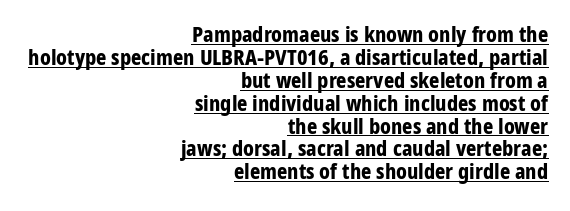
{"italic": "no", "bold": "yes", "underline": "yes", "align": "right", "line_spacing": "tight", "line_spacing_ratio": 1.04, "letter_spacing": "normal", "letter_spacing_em": 0.0, "glyph_px": 22}
